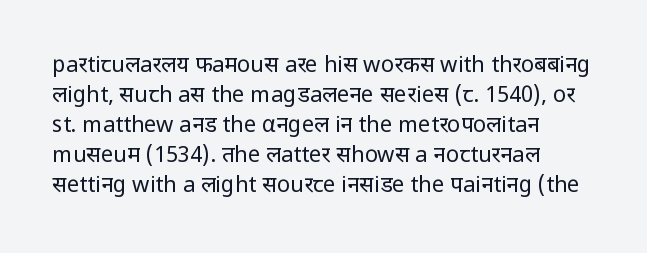
{"italic": "no", "bold": "no", "underline": "no", "align": "left", "line_spacing": "normal", "line_spacing_ratio": 1.36, "letter_spacing": "normal", "letter_spacing_em": 0.0, "glyph_px": 22}
